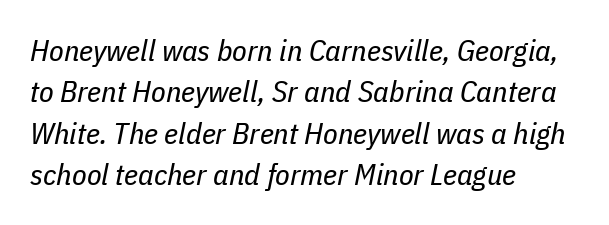
{"italic": "yes", "lean": "right", "slant_degrees": 11, "bold": "no", "weight": "regular", "width": "condensed", "stroke_contrast": "low", "x_height": "medium", "monospaced": "no", "underline": "no", "align": "left", "line_spacing": "normal", "line_spacing_ratio": 1.38, "letter_spacing": "normal", "letter_spacing_em": 0.0, "glyph_px": 30}
